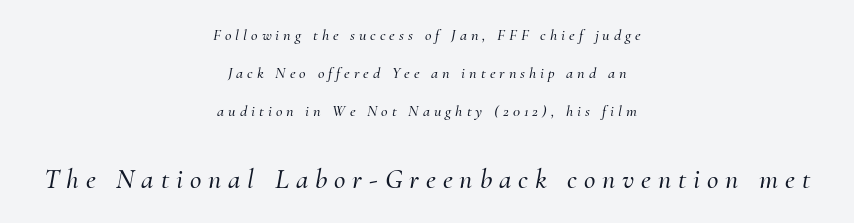
The image shows 28 px serif type, italic (leaning right); set centered, loose line spacing (2.39x), unusually wide letter spacing (+0.25 em), not underlined; the second (bottom) block is 1.75x larger; medium stroke contrast and a small x-height.
